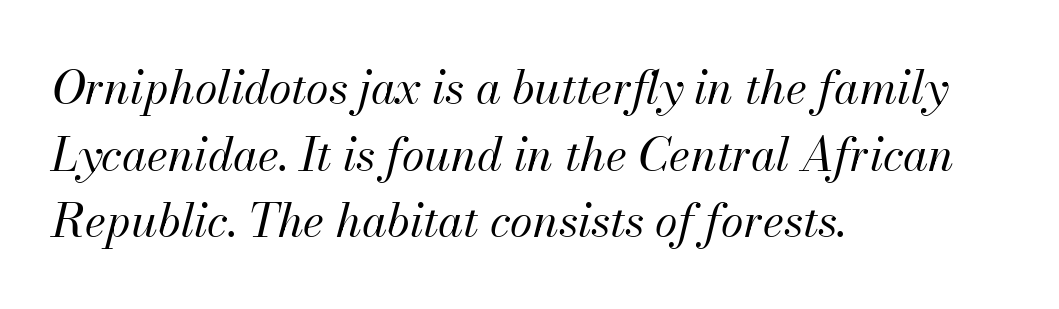
Each stroke keeps to a modest, everyday thickness or less. Line spacing here is normal. The text block is weighted toward the left margin, trailing off unevenly rightward. Quick note: underline off.
